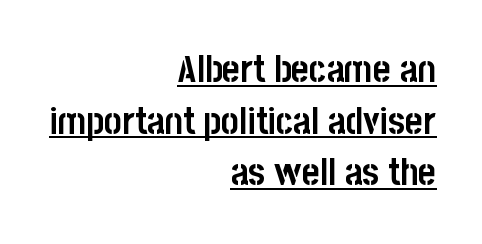
{"serif": "no", "italic": "no", "bold": "yes", "weight": "semibold", "width": "condensed", "stroke_contrast": "low", "x_height": "large", "monospaced": "no", "underline": "yes", "align": "right", "line_spacing": "normal", "line_spacing_ratio": 1.36, "letter_spacing": "normal", "letter_spacing_em": 0.0, "glyph_px": 38}
